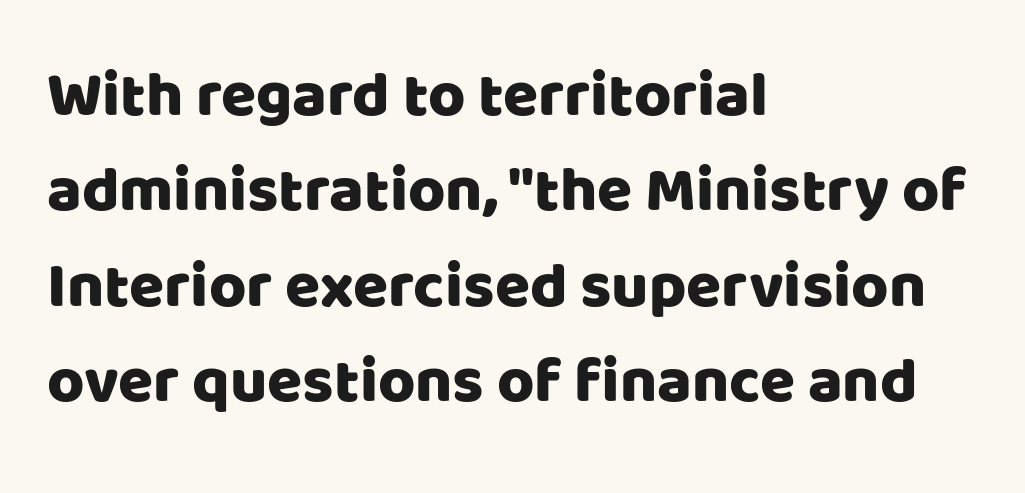
{"serif": "no", "italic": "no", "width": "normal", "stroke_contrast": "low", "x_height": "large", "monospaced": "no", "underline": "no", "align": "left", "line_spacing": "normal", "line_spacing_ratio": 1.49, "letter_spacing": "normal", "letter_spacing_em": 0.0, "glyph_px": 64}
